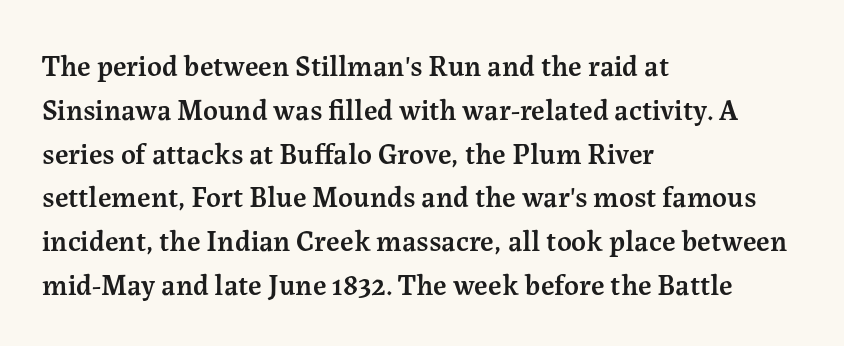
The image shows 29 px semibold serif type, upright; set left-aligned, normal line spacing (1.51x), normal letter spacing, not underlined; medium stroke contrast and a medium x-height.
